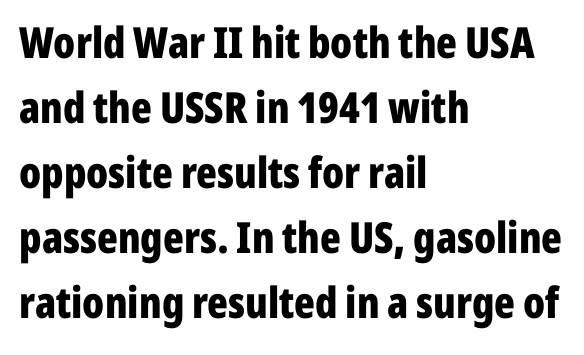
Q: Is the text bold? A: Yes.
Q: Is the text italic (slanted)? A: No, it is upright.
Q: Is the typeface a serif or a sans-serif typeface? A: Sans-serif.
Q: Is the text underlined? A: No.
Q: How is the paragraph aligned? A: Left-aligned.
Q: Is the spacing between letters normal or unusually wide? A: Normal.
Q: Is the spacing between lines tight, normal or loose? A: Normal.
Q: Width (condensed, normal, or wide)? A: Condensed.
Q: Stroke contrast? A: Low.
Q: x-height? A: Medium.
Q: Monospaced? A: No.
